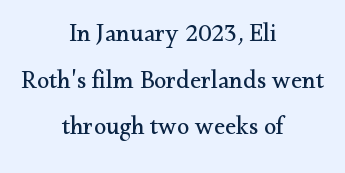
The image shows 25 px text type, upright; set centered, line spacing 1.87x, normal letter spacing, not underlined.
